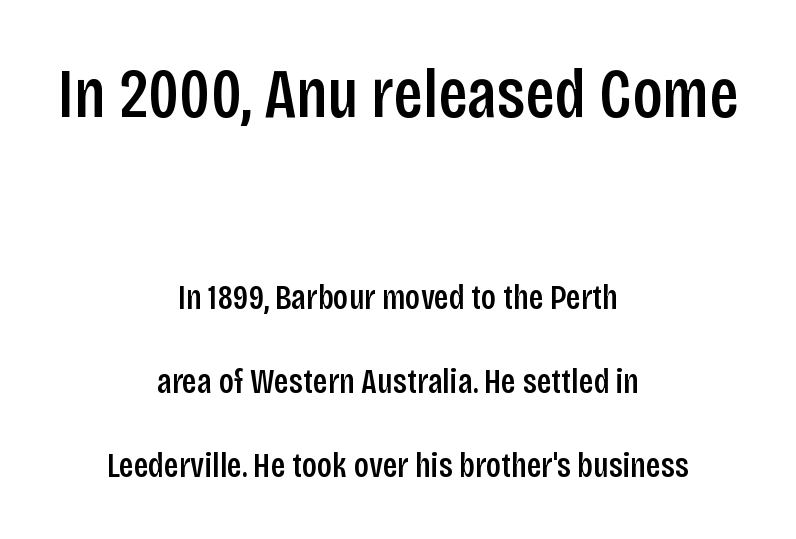
The image shows 70 px semibold, condensed sans-serif type, upright; set centered, loose line spacing (2.41x), normal letter spacing, not underlined; the first (top) block is 2.0x larger; low stroke contrast and a large x-height.
